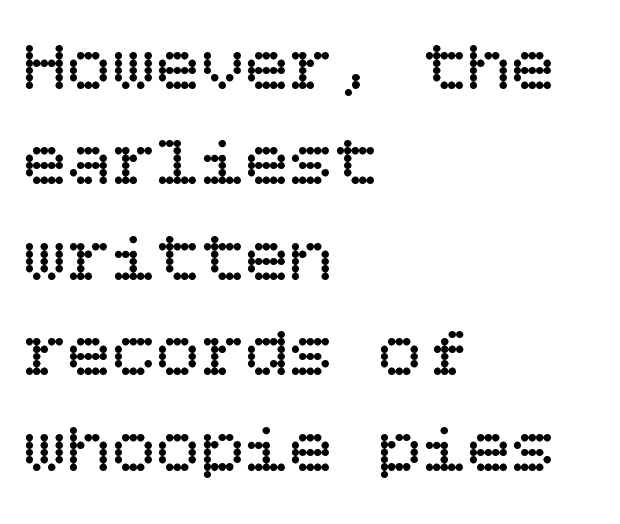
The baseline area is clear. Does the lettering tilt? It doesn't — this is upright. The passage shown has conventional tracking throughout. Each new line begins a customary step beneath the previous one. The font sits on the lighter half of the weight spectrum, regular included. The lines in this sample share a left origin and differ only in where they stop.
